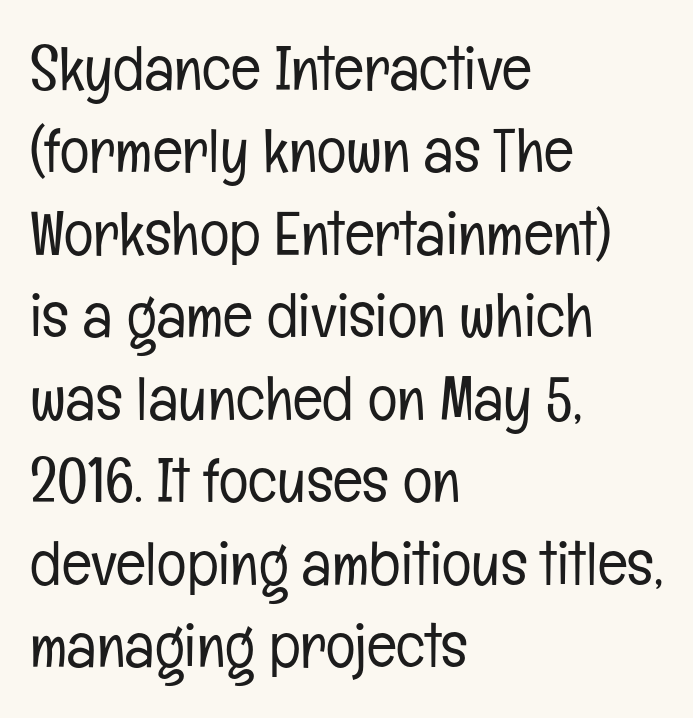
Q: Is the text bold? A: No.
Q: Is the text italic (slanted)? A: No, it is upright.
Q: Is the typeface a serif or a sans-serif typeface? A: Sans-serif.
Q: Is the text underlined? A: No.
Q: How is the paragraph aligned? A: Left-aligned.
Q: Is the spacing between letters normal or unusually wide? A: Normal.
Q: Is the spacing between lines tight, normal or loose? A: Normal.
Q: Width (condensed, normal, or wide)? A: Condensed.
Q: Stroke contrast? A: Low.
Q: x-height? A: Medium.
Q: Monospaced? A: No.
